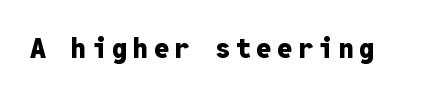
The image shows 27 px bold type, upright; set unusually wide letter spacing (+0.2 em), not underlined.
